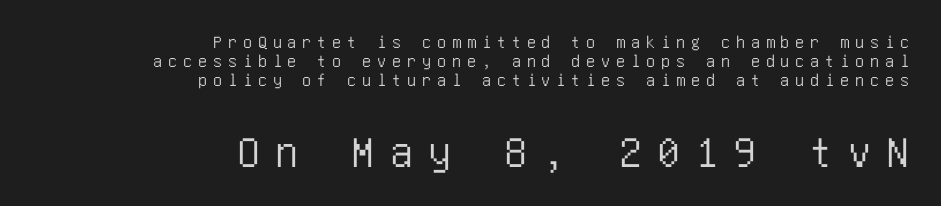
{"serif": "no", "italic": "no", "width": "condensed", "stroke_contrast": "low", "x_height": "large", "underline": "no", "align": "right", "line_spacing": "tight", "line_spacing_ratio": 1.06, "letter_spacing": "wide", "letter_spacing_em": 0.33, "larger_block": "second", "size_ratio": 2.56, "glyph_px": 46}
